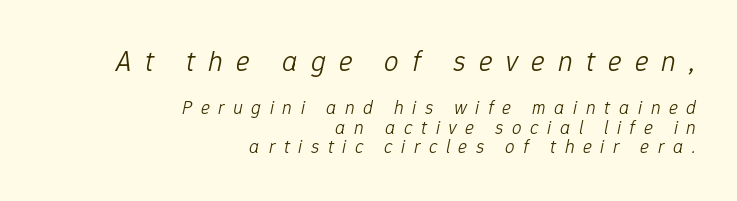
The image shows 29 px light type, italic (leaning right); set right-aligned, tight line spacing (1.03x), unusually wide letter spacing (+0.45 em), not underlined; the first (top) block is 1.53x larger; low stroke contrast and a medium x-height.
